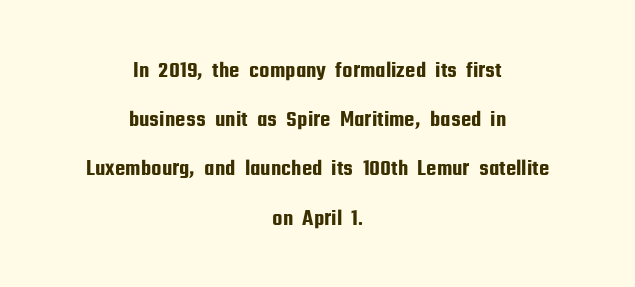
The image shows 23 px text type, upright; set centered, loose line spacing (2.14x), normal letter spacing, not underlined.
